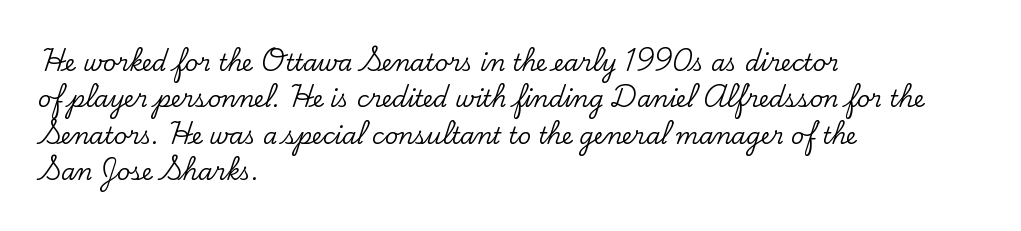
Q: Is the text italic (slanted)? A: Yes.
Q: Is the text underlined? A: No.
Q: How is the paragraph aligned? A: Left-aligned.
Q: Is the spacing between letters normal or unusually wide? A: Normal.
Q: Is the spacing between lines tight, normal or loose? A: Normal.
